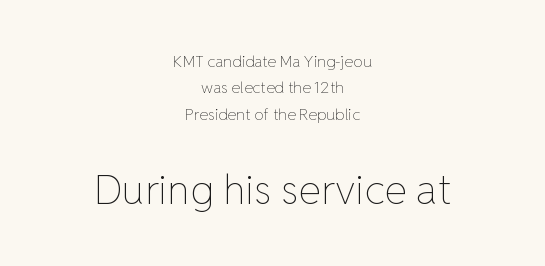
The image shows 41 px thin type, upright; set centered, normal line spacing (1.65x), normal letter spacing, not underlined; the second (bottom) block is 2.56x larger; low stroke contrast and a medium x-height.
